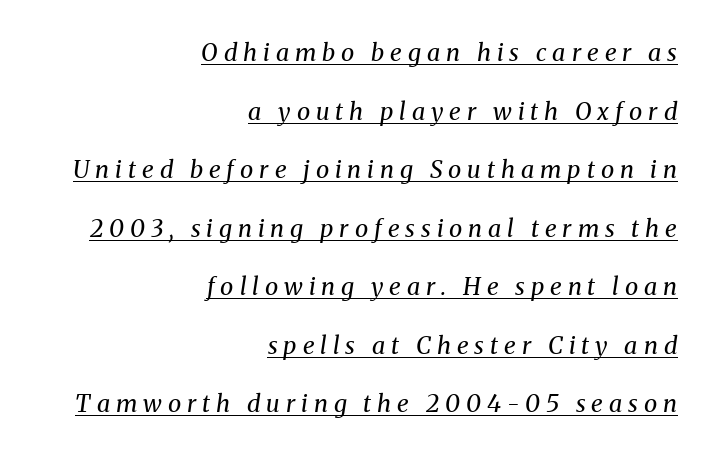
Q: Is the text bold? A: No.
Q: Is the text italic (slanted)? A: Yes, it leans right by about 8 degrees.
Q: Is the text underlined? A: Yes.
Q: How is the paragraph aligned? A: Right-aligned.
Q: Is the spacing between letters normal or unusually wide? A: Unusually wide.
Q: Is the spacing between lines tight, normal or loose? A: Loose.
